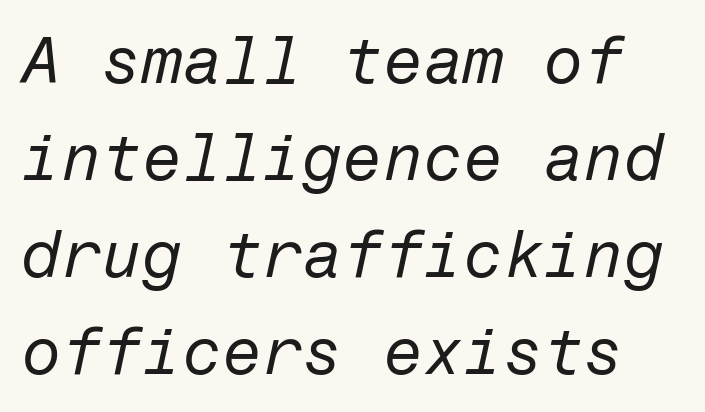
{"italic": "yes", "lean": "right", "slant_degrees": 12, "bold": "no", "weight": "regular", "width": "normal", "stroke_contrast": "low", "x_height": "medium", "underline": "no", "line_spacing": "normal", "line_spacing_ratio": 1.49, "letter_spacing": "normal", "letter_spacing_em": 0.0, "glyph_px": 65}
